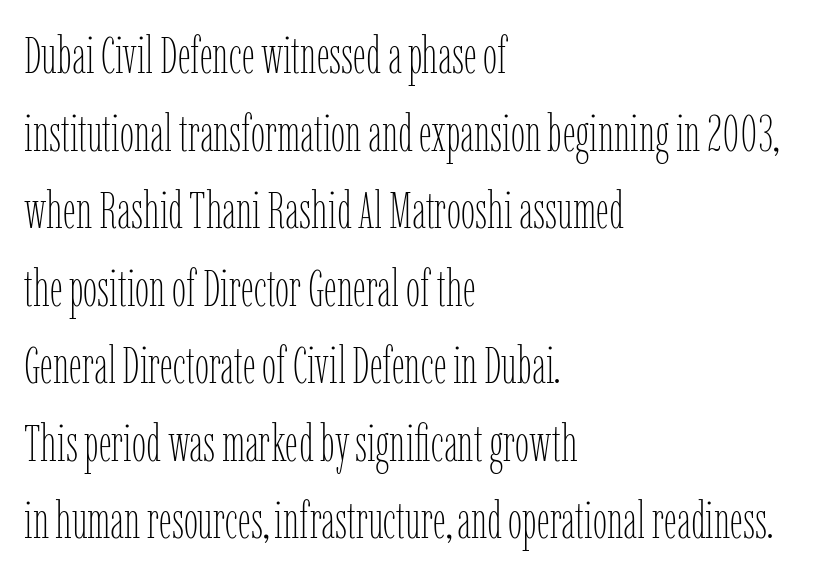
Varying glyph widths throughout — classic text-font behaviour. Unlike italic type, these characters show no tilt at all. Letters have the restrained weight of plain body copy at most. Nobody drew a line under any word here.
